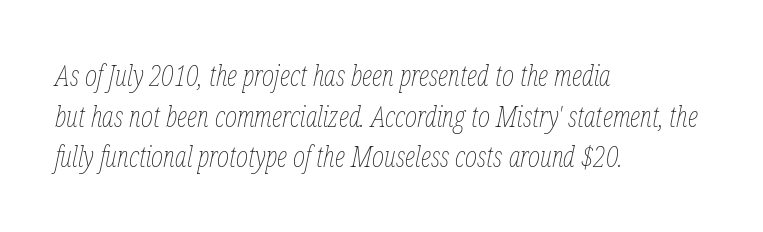
{"italic": "yes", "lean": "right", "slant_degrees": 12, "bold": "no", "weight": "thin", "width": "condensed", "stroke_contrast": "low", "x_height": "medium", "monospaced": "no", "underline": "no", "align": "left", "line_spacing": "normal", "line_spacing_ratio": 1.4, "letter_spacing": "normal", "letter_spacing_em": 0.0, "glyph_px": 29}
